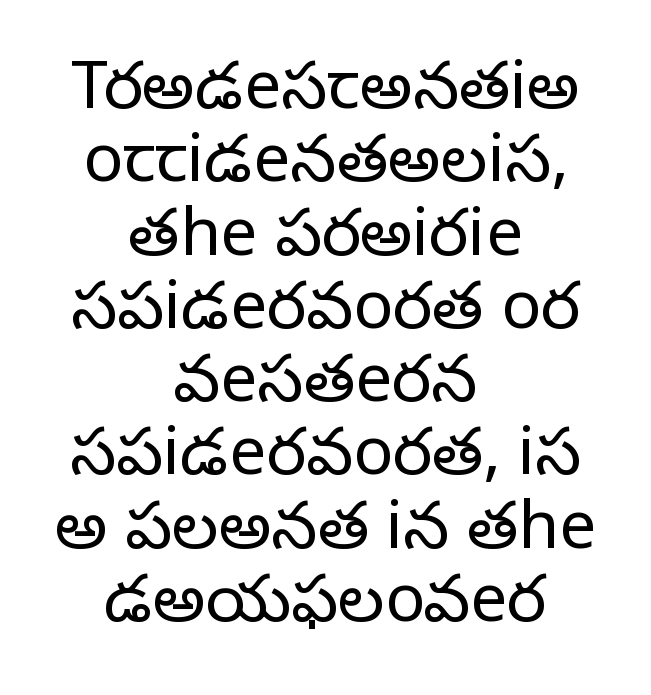
{"serif": "yes", "italic": "no", "bold": "no", "weight": "regular", "width": "normal", "stroke_contrast": "low", "x_height": "large", "monospaced": "no", "underline": "no", "align": "center", "line_spacing": "tight", "line_spacing_ratio": 1.11, "letter_spacing": "normal", "letter_spacing_em": 0.0, "glyph_px": 66}
